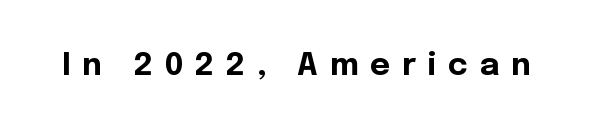
The image shows 31 px bold sans-serif type, upright; set unusually wide letter spacing (+0.38 em), not underlined; a medium x-height.
